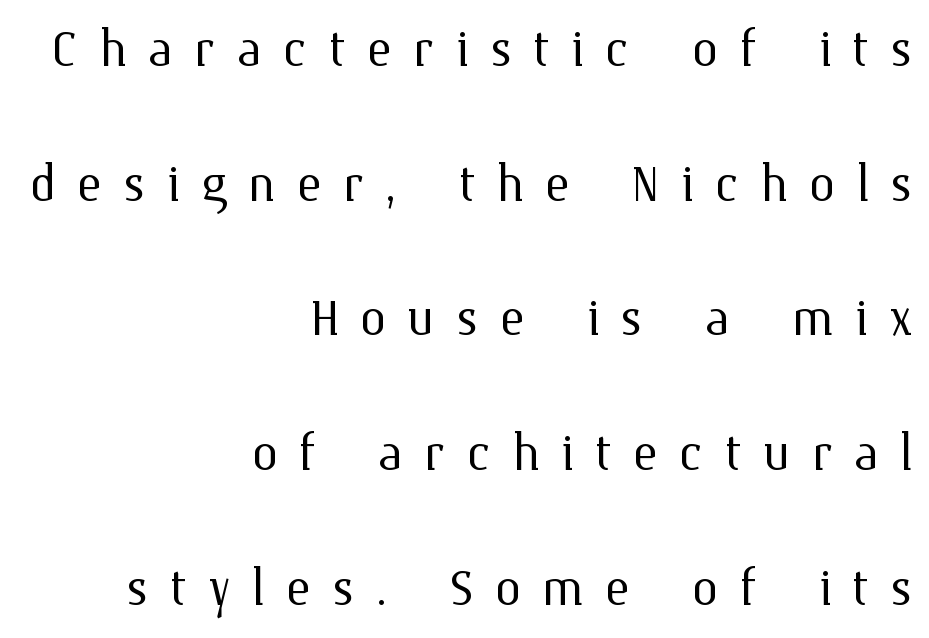
The image shows 66 px light type, upright; set right-aligned, loose line spacing (2.04x), unusually wide letter spacing (+0.32 em), not underlined; medium stroke contrast and a medium x-height.
